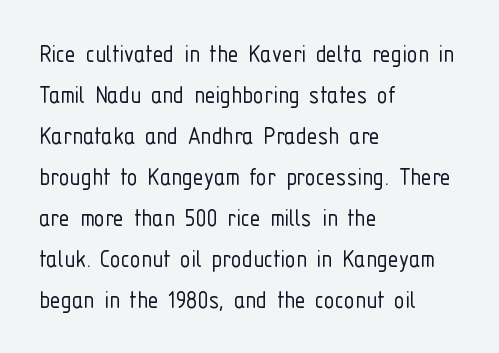
On a weight scale, this lands at 450 or below. The passage shown has conventional tracking throughout. A normal amount of white space separates one row of letters from the next. The rag falls on the right side of this text block.
